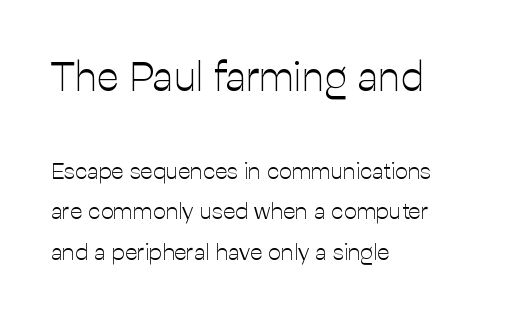
{"serif": "no", "italic": "no", "bold": "no", "weight": "light", "width": "normal", "stroke_contrast": "low", "x_height": "medium", "monospaced": "no", "underline": "no", "align": "left", "line_spacing_ratio": 1.76, "letter_spacing": "normal", "letter_spacing_em": 0.0, "larger_block": "first", "size_ratio": 1.78, "glyph_px": 41}
